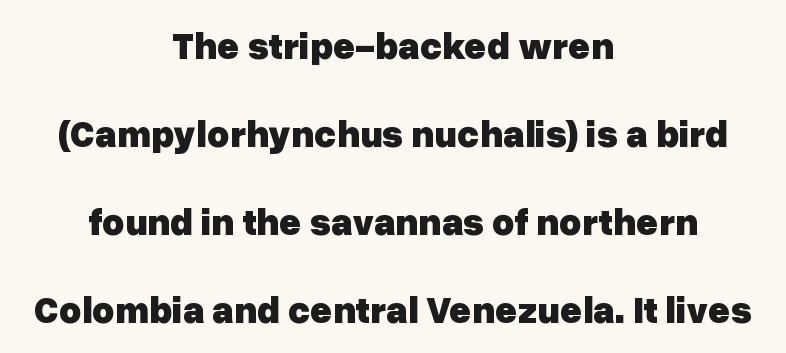
The image shows 38 px heavy sans-serif type, upright; set centered, loose line spacing (2.32x), normal letter spacing, not underlined; low stroke contrast and a medium x-height.
